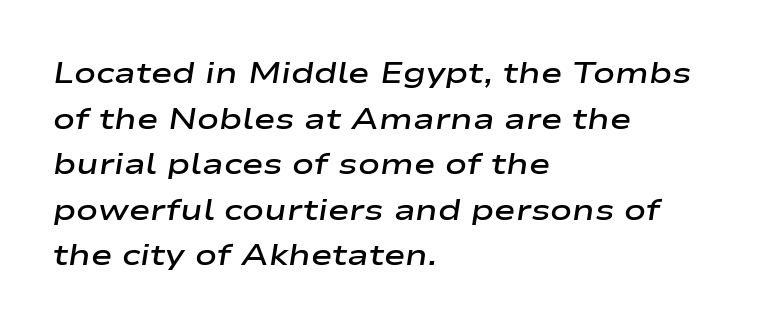
The image shows 29 px semibold, wide type, italic (leaning right); set left-aligned, normal line spacing (1.57x), normal letter spacing, not underlined; low stroke contrast and a medium x-height.
